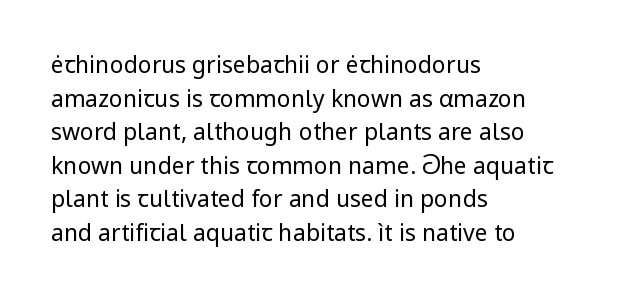
Q: Is the text bold? A: No.
Q: Is the text italic (slanted)? A: No, it is upright.
Q: Is the text underlined? A: No.
Q: How is the paragraph aligned? A: Left-aligned.
Q: Is the spacing between letters normal or unusually wide? A: Normal.
Q: Is the spacing between lines tight, normal or loose? A: Normal.
